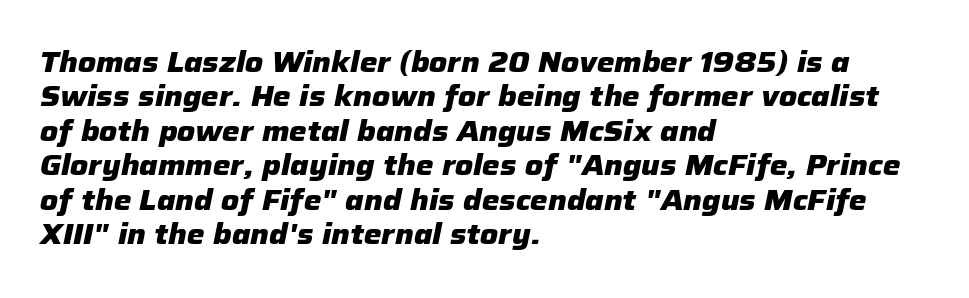
{"italic": "yes", "lean": "right", "slant_degrees": 12, "bold": "yes", "weight": "heavy", "width": "normal", "stroke_contrast": "low", "x_height": "medium", "monospaced": "no", "underline": "no", "align": "left", "line_spacing_ratio": 1.23, "letter_spacing": "normal", "letter_spacing_em": 0.0, "glyph_px": 28}
